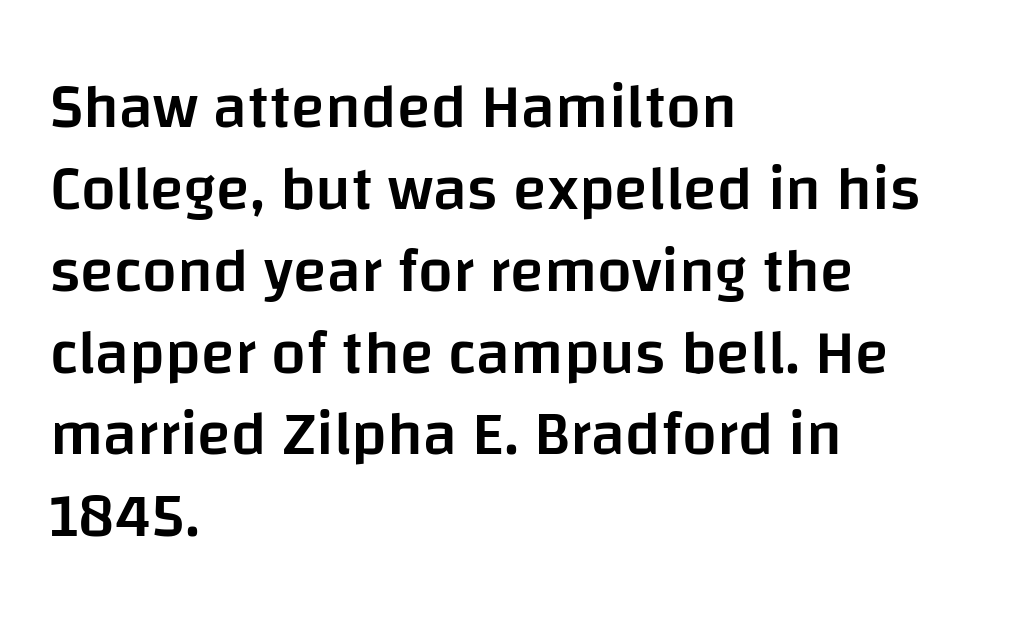
Q: Is the text bold? A: Semi-bold.
Q: Is the text italic (slanted)? A: No, it is upright.
Q: Is the typeface a serif or a sans-serif typeface? A: Sans-serif.
Q: Is the text underlined? A: No.
Q: How is the paragraph aligned? A: Left-aligned.
Q: Is the spacing between letters normal or unusually wide? A: Normal.
Q: Is the spacing between lines tight, normal or loose? A: Normal.
Q: Width (condensed, normal, or wide)? A: Normal.
Q: Stroke contrast? A: Low.
Q: x-height? A: Large.
Q: Monospaced? A: No.
